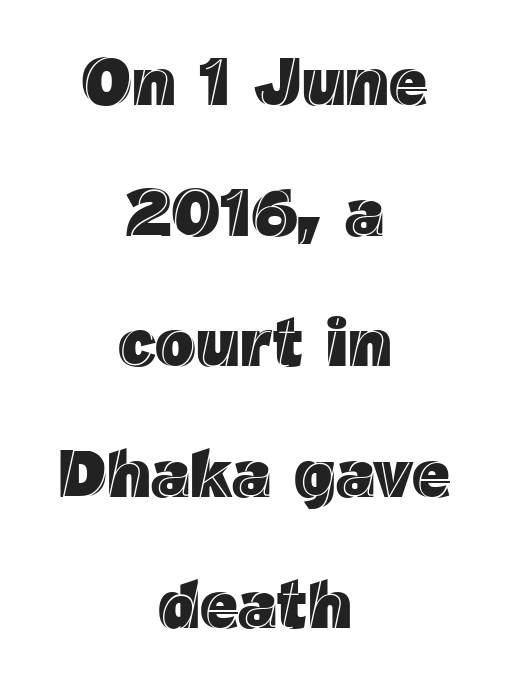
Q: Is the text italic (slanted)? A: No, it is upright.
Q: Is the text underlined? A: No.
Q: How is the paragraph aligned? A: Centered.
Q: Is the spacing between letters normal or unusually wide? A: Normal.
Q: Is the spacing between lines tight, normal or loose? A: Loose.
Q: Width (condensed, normal, or wide)? A: Normal.
Q: x-height? A: Medium.
Q: Monospaced? A: No.
